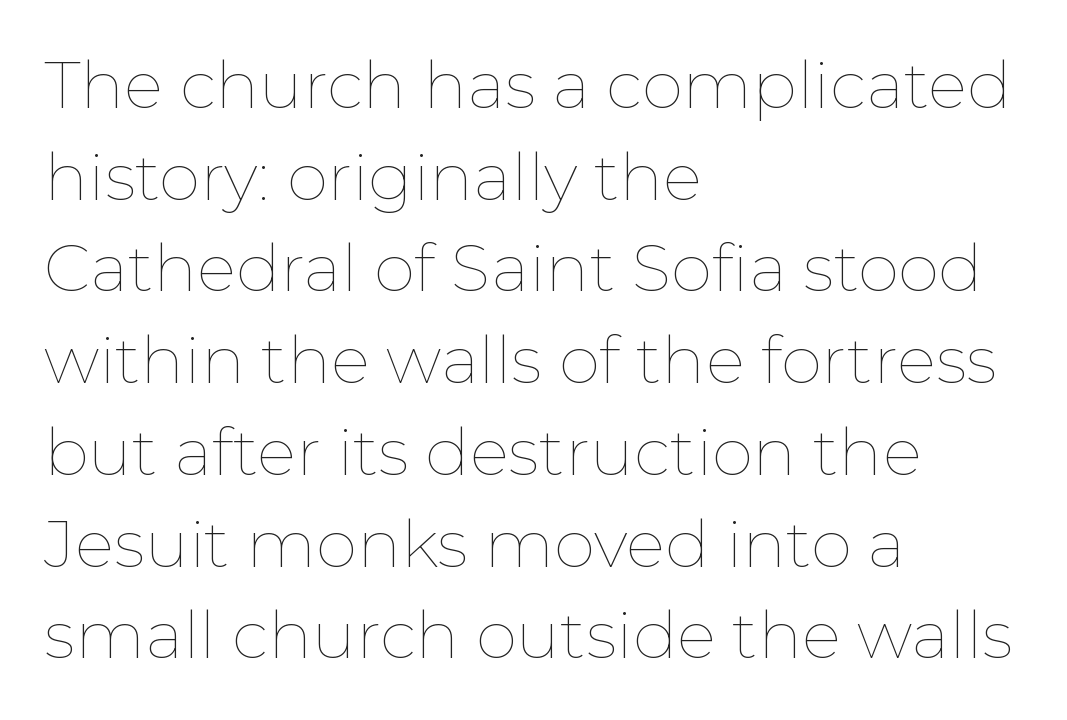
Q: Is the text bold? A: No.
Q: Is the text italic (slanted)? A: No, it is upright.
Q: Is the text underlined? A: No.
Q: How is the paragraph aligned? A: Left-aligned.
Q: Is the spacing between letters normal or unusually wide? A: Normal.
Q: Is the spacing between lines tight, normal or loose? A: Normal.
Q: Width (condensed, normal, or wide)? A: Normal.
Q: Stroke contrast? A: Low.
Q: x-height? A: Medium.
Q: Monospaced? A: No.
